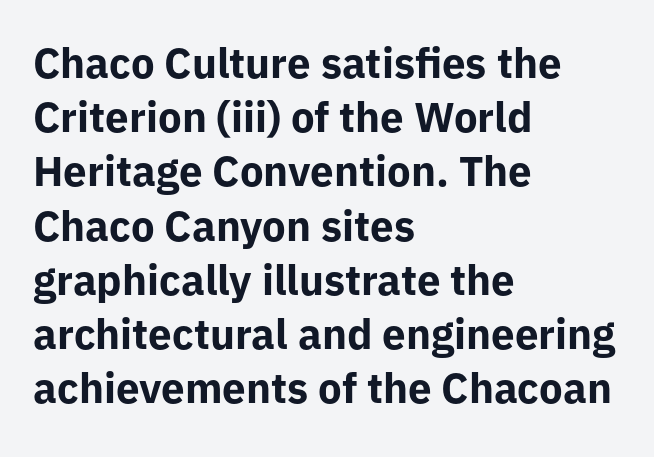
{"serif": "no", "italic": "no", "bold": "yes", "weight": "bold", "width": "normal", "stroke_contrast": "low", "x_height": "medium", "monospaced": "no", "underline": "no", "align": "left", "line_spacing": "normal", "line_spacing_ratio": 1.29, "letter_spacing": "normal", "letter_spacing_em": 0.0, "glyph_px": 42}
